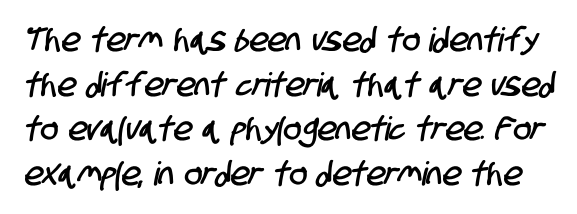
The image shows 33 px condensed sans-serif type; set normal line spacing (1.35x), normal letter spacing, not underlined; low stroke contrast and a large x-height.
